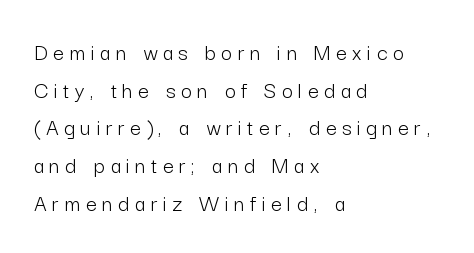
The image shows 24 px text type, upright; set left-aligned, normal line spacing (1.57x), unusually wide letter spacing (+0.23 em), not underlined.
